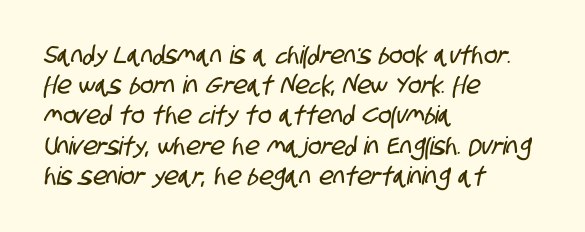
{"underline": "no", "align": "left", "line_spacing_ratio": 1.21, "letter_spacing": "normal", "letter_spacing_em": 0.0, "glyph_px": 25}
